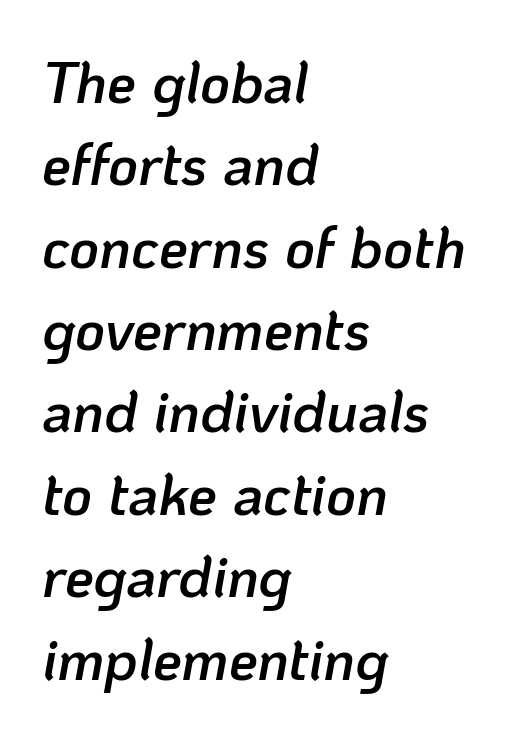
Q: Is the text bold? A: Semi-bold.
Q: Is the text italic (slanted)? A: Yes, it leans right by about 10 degrees.
Q: Is the text underlined? A: No.
Q: How is the paragraph aligned? A: Left-aligned.
Q: Is the spacing between letters normal or unusually wide? A: Normal.
Q: Is the spacing between lines tight, normal or loose? A: Normal.
Q: Width (condensed, normal, or wide)? A: Normal.
Q: Stroke contrast? A: Low.
Q: x-height? A: Medium.
Q: Monospaced? A: No.
